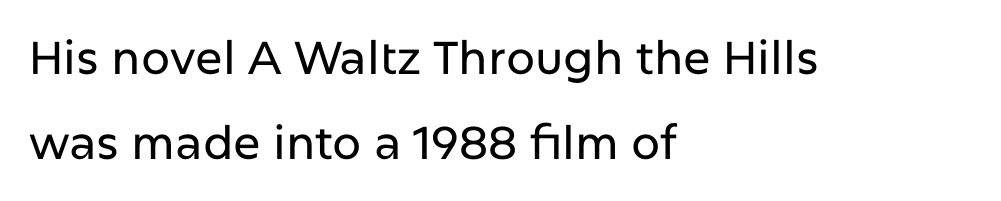
The image shows 46 px sans-serif type, upright; set left-aligned, line spacing 1.85x, normal letter spacing, not underlined; low stroke contrast and a medium x-height.
